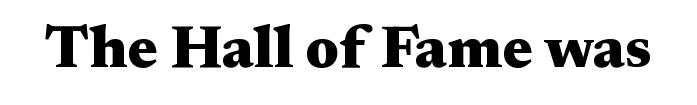
Is this a fixed-width face? No — the glyphs have proportional, varying widths. Pretty heavy lettering here — definitely bold. Old-style or modern, the face here clearly has serifs. Do the letters lean? They stand straight. Tracking here is standard; glyphs follow each other at the usual distance.
